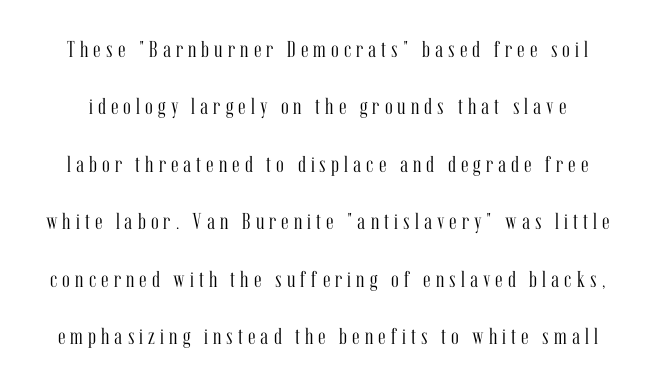
Vertical strokes here are truly vertical. Quick note: interline space is abundant. The line texture is sparse and dotted thanks to wide tracking. Underline: absent. Each stroke keeps to a modest, everyday thickness or less.
